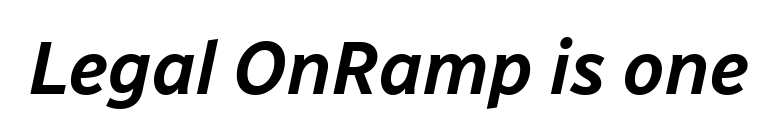
{"italic": "yes", "lean": "right", "slant_degrees": 12, "width": "normal", "stroke_contrast": "low", "x_height": "medium", "monospaced": "no", "underline": "no", "letter_spacing": "normal", "letter_spacing_em": 0.0, "glyph_px": 74}
